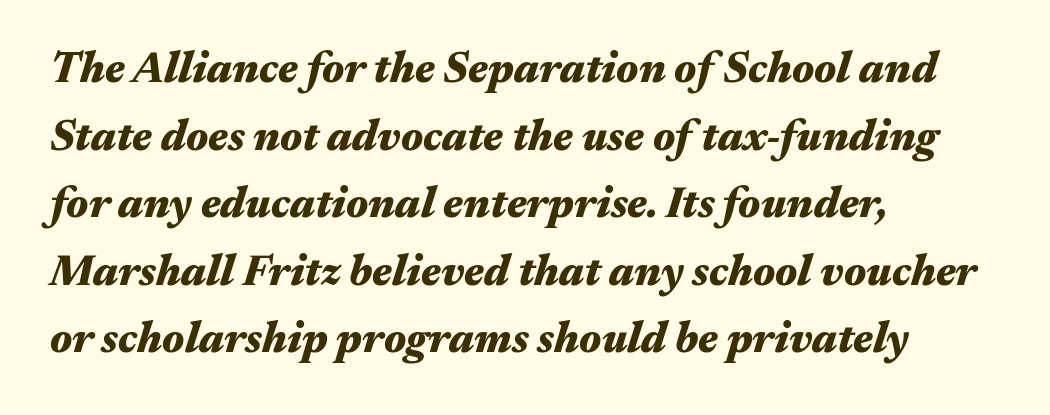
{"italic": "yes", "lean": "right", "slant_degrees": 17, "bold": "yes", "weight": "heavy", "width": "wide", "stroke_contrast": "medium", "x_height": "medium", "monospaced": "no", "underline": "no", "align": "left", "line_spacing": "normal", "line_spacing_ratio": 1.57, "letter_spacing": "normal", "letter_spacing_em": 0.0, "glyph_px": 43}
